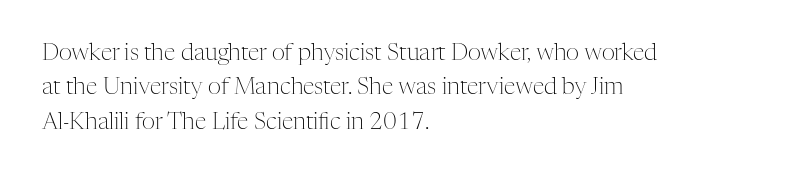
The image shows 23 px text type, upright; set left-aligned, normal line spacing (1.5x), normal letter spacing, not underlined.
